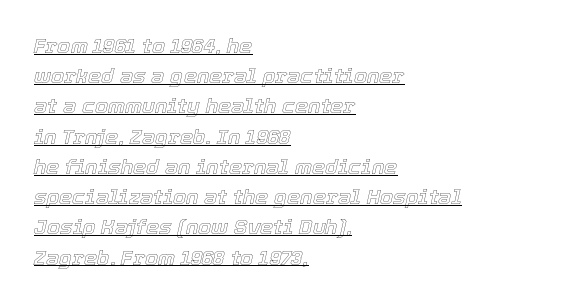
Q: Is the text italic (slanted)? A: Yes, it leans right by about 12 degrees.
Q: Is the text underlined? A: Yes.
Q: How is the paragraph aligned? A: Left-aligned.
Q: Is the spacing between letters normal or unusually wide? A: Normal.
Q: Is the spacing between lines tight, normal or loose? A: Normal.
